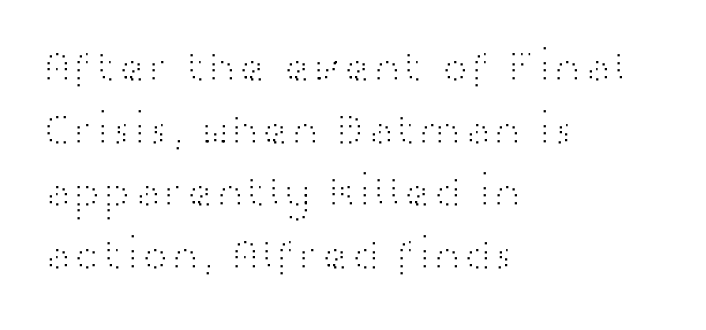
The image shows 45 px light, wide sans-serif type, upright; set left-aligned, normal line spacing (1.39x), normal letter spacing, not underlined; high stroke contrast and a medium x-height.
